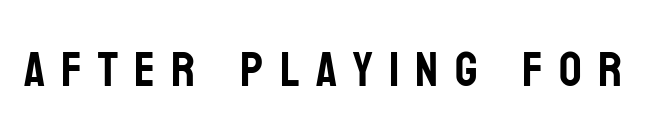
Q: Is the text italic (slanted)? A: No, it is upright.
Q: Is the typeface a serif or a sans-serif typeface? A: Sans-serif.
Q: Is the text underlined? A: No.
Q: Is the spacing between letters normal or unusually wide? A: Unusually wide.
Q: Width (condensed, normal, or wide)? A: Condensed.
Q: Stroke contrast? A: Low.
Q: x-height? A: Large.
Q: Monospaced? A: No.
